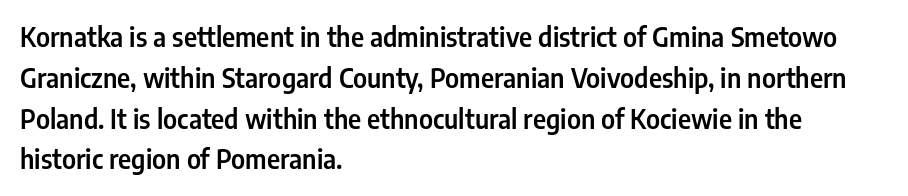
The space between consecutive lines is moderate. This sample uses plain, unmodified letter spacing. Layout note: lines flush left. No italicization has been applied; the sample stays upright. The passage shown is not underscored anywhere.
